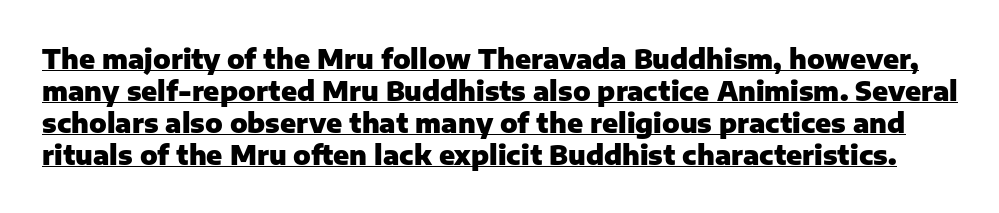
Italic? Not at all — the glyphs are vertical. Students, note that the glyphs here touch the page at normal intervals. The typesetter has applied underlining to the passage shown. Bold? Absolutely — the strokes are thick and heavy.
